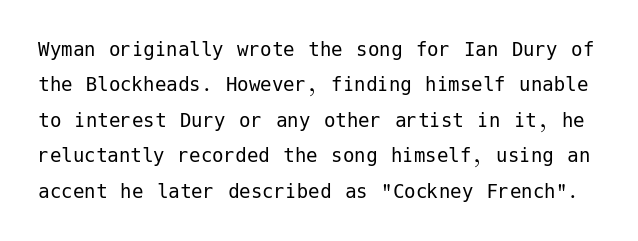
The image shows 23 px text type, upright; set normal line spacing (1.54x), normal letter spacing, not underlined.
